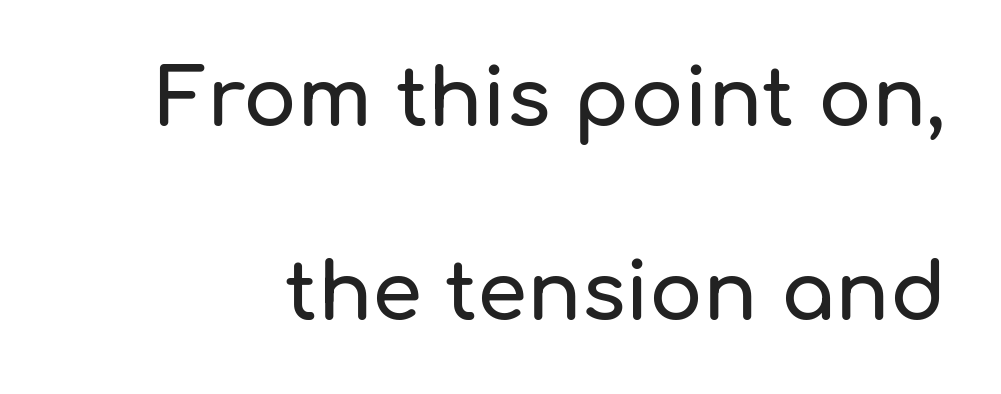
Successive baselines arrive slowly, with a big drop between each. A bare baseline throughout the passage. You could not count columns in this text — the font is proportionally spaced. Regarding serifs, this sample does without them. Posture: vertical.
